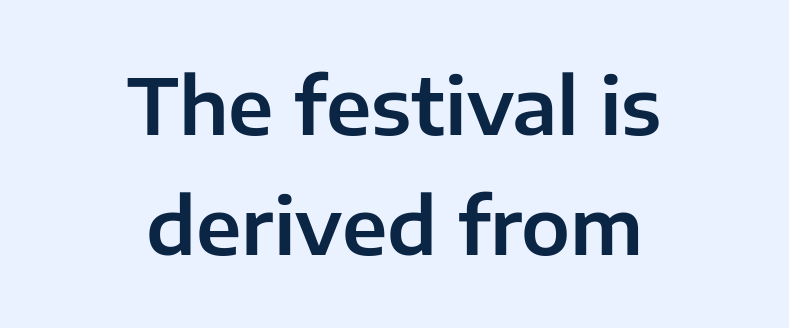
Q: Is the text italic (slanted)? A: No, it is upright.
Q: Is the typeface a serif or a sans-serif typeface? A: Sans-serif.
Q: Is the text underlined? A: No.
Q: How is the paragraph aligned? A: Centered.
Q: Is the spacing between letters normal or unusually wide? A: Normal.
Q: Is the spacing between lines tight, normal or loose? A: Normal.
Q: Width (condensed, normal, or wide)? A: Normal.
Q: Stroke contrast? A: Low.
Q: x-height? A: Medium.
Q: Monospaced? A: No.
